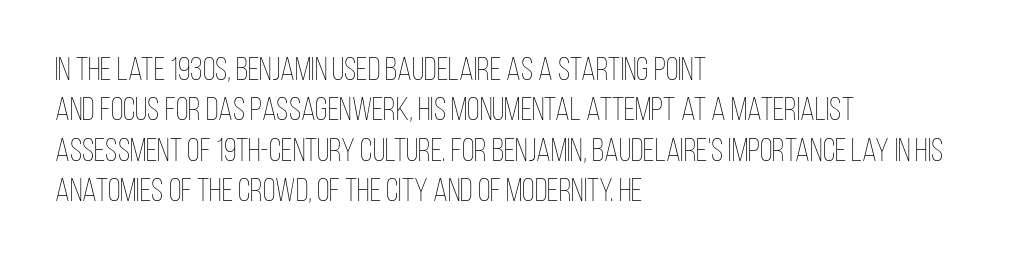
The image shows 33 px thin, condensed type, upright; set left-aligned, line spacing 1.22x, normal letter spacing, not underlined; low stroke contrast and a large x-height.
